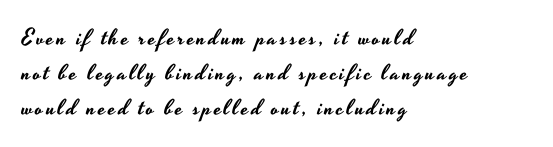
The vertical gap from one line to the next is medium. Quick note: underline off. Typeset ragged right — the left edge is the straight one.
